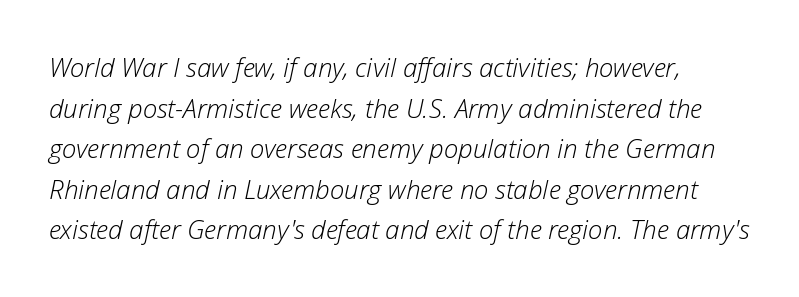
The image shows 26 px text type, italic (leaning right); set normal line spacing (1.56x), normal letter spacing, not underlined.
